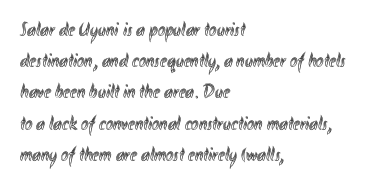
{"underline": "no", "align": "left", "line_spacing": "normal", "line_spacing_ratio": 1.56, "letter_spacing": "normal", "letter_spacing_em": 0.0, "glyph_px": 20}
